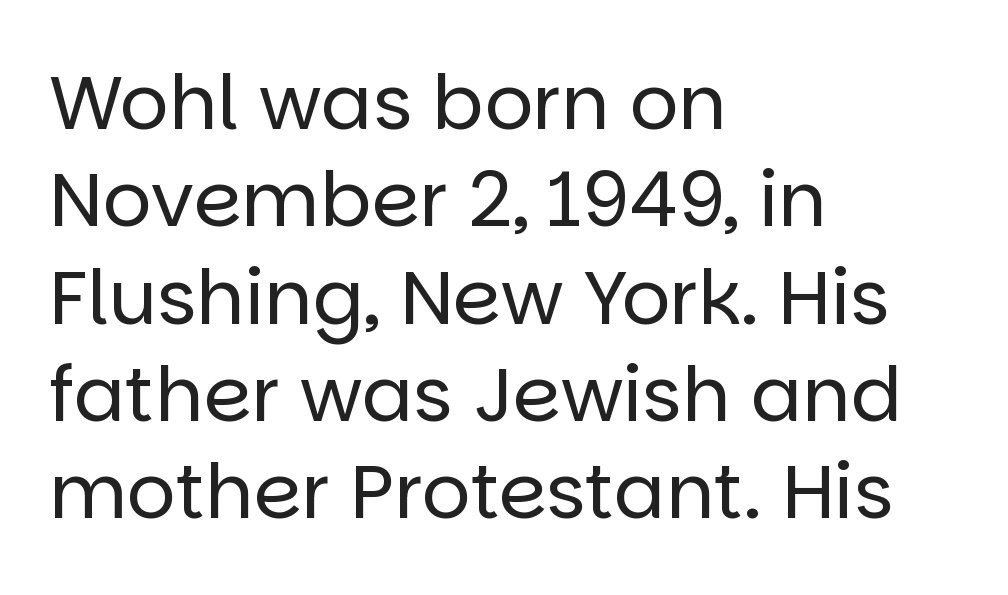
Each stroke keeps to a modest, everyday thickness or less. This is roman type, the default non-slanted kind. Looks like regular typesetting: each glyph gets only the width it needs. Is there much room between lines? A standard amount, neither cramped nor airy.
